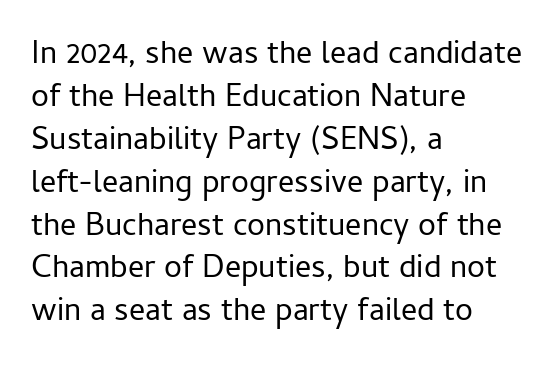
{"serif": "no", "italic": "no", "bold": "no", "weight": "regular", "width": "normal", "stroke_contrast": "low", "x_height": "medium", "monospaced": "no", "underline": "no", "align": "left", "line_spacing": "normal", "line_spacing_ratio": 1.34, "letter_spacing": "normal", "letter_spacing_em": 0.0, "glyph_px": 32}
